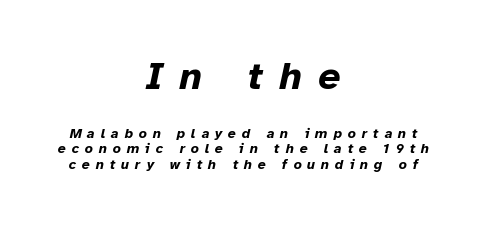
Tracking here is generous; glyphs stand well apart from one another. The lettering tilts uniformly, giving the passage an italic look. The upper block of text is set noticeably larger than the block beneath it. Is this a fixed-width face? No — the glyphs have proportional, varying widths. The string is rendered with underlining switched off.
